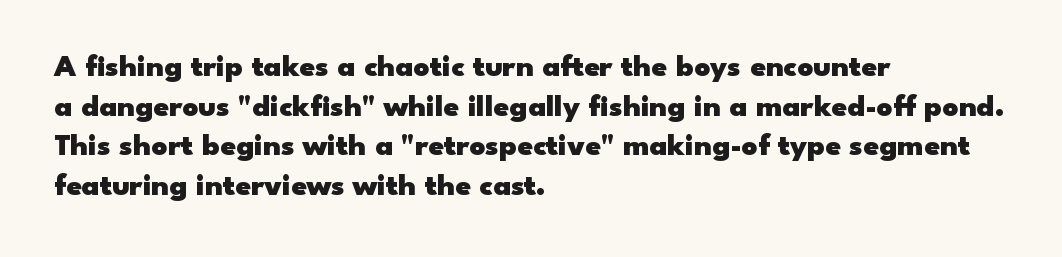
Q: Is the text bold? A: Yes.
Q: Is the text italic (slanted)? A: No, it is upright.
Q: Is the typeface a serif or a sans-serif typeface? A: Sans-serif.
Q: Is the text underlined? A: No.
Q: How is the paragraph aligned? A: Left-aligned.
Q: Is the spacing between letters normal or unusually wide? A: Normal.
Q: Is the spacing between lines tight, normal or loose? A: Normal.
Q: Width (condensed, normal, or wide)? A: Wide.
Q: Stroke contrast? A: Low.
Q: x-height? A: Small.
Q: Monospaced? A: No.
